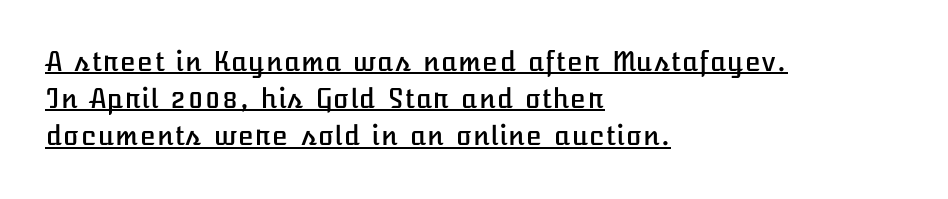
You can see a thin bar hugging the bottom of the glyphs. No italicization has been applied; the sample stays upright. You could call the tracking neutral — neither tight nor loose. The ragged edge is on the right, which tells us the setting is flush left. The rows are spaced the way most documents space them.
